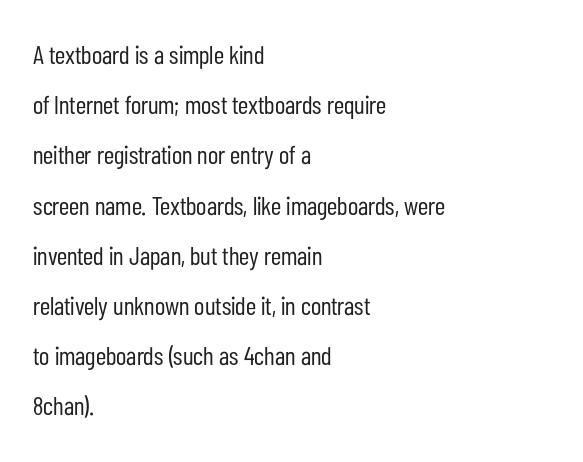
Which margin do the lines hug? The left one — the right edge is uneven. Check the space under the baseline: it is left empty. No extra tracking has been applied to these lines. Characters remain perfectly vertical along every line. These lines stand farther apart than default settings would place them. Compared with a typical body face, this is equally light or lighter still.
